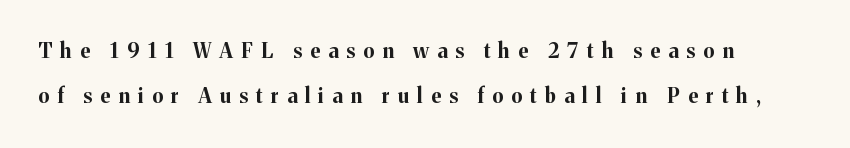
The image shows 20 px bold type, upright; set left-aligned, loose line spacing (2.26x), unusually wide letter spacing (+0.42 em), not underlined.
